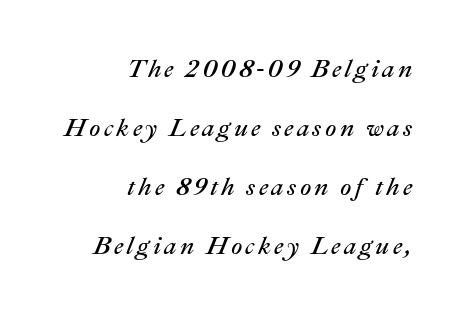
{"italic": "yes", "lean": "right", "slant_degrees": 22, "bold": "no", "underline": "no", "align": "right", "line_spacing": "loose", "line_spacing_ratio": 2.36, "glyph_px": 25}
